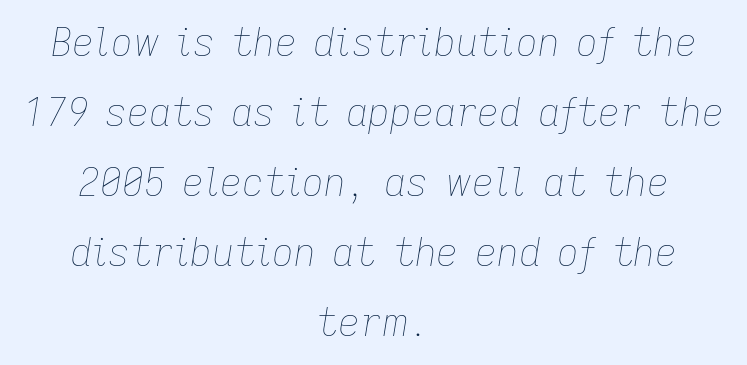
Summary of weight: not heavy and not bold. One-word summary of the alignment: center. Each letter keeps its own natural width here, so spacing adapts to shape. Characters follow at the spacing the type designer built in.
